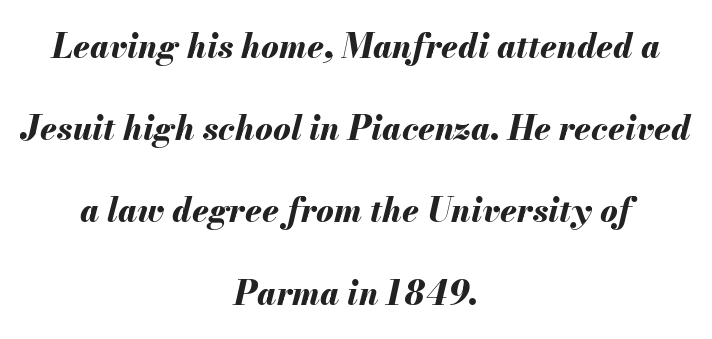
The image shows 33 px bold type, italic (leaning right); set centered, loose line spacing (2.49x), normal letter spacing, not underlined; medium stroke contrast and a small x-height.
